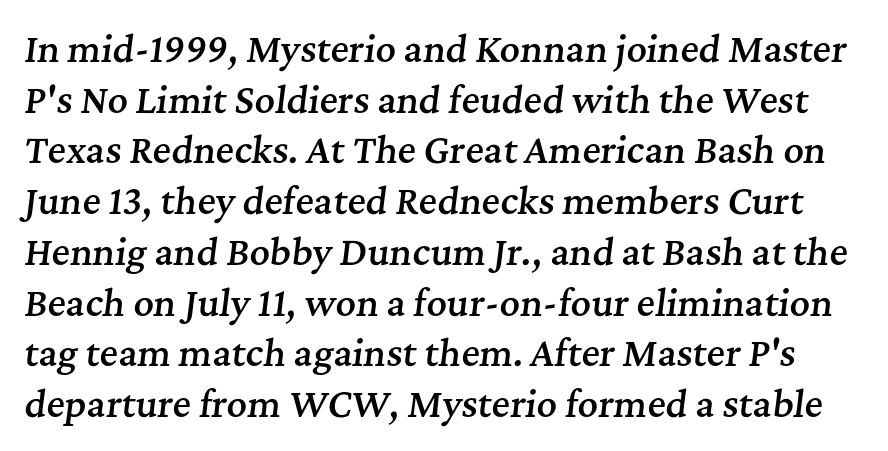
Q: Is the text bold? A: Semi-bold.
Q: Is the text italic (slanted)? A: Yes, it leans right by about 7 degrees.
Q: Is the typeface a serif or a sans-serif typeface? A: Serif.
Q: Is the text underlined? A: No.
Q: Is the spacing between letters normal or unusually wide? A: Normal.
Q: Is the spacing between lines tight, normal or loose? A: Normal.
Q: Width (condensed, normal, or wide)? A: Normal.
Q: Stroke contrast? A: Medium.
Q: x-height? A: Medium.
Q: Monospaced? A: No.
